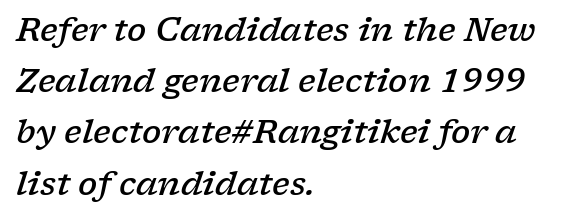
The image shows 32 px semibold, wide serif type, italic (leaning right); set left-aligned, normal line spacing (1.6x), normal letter spacing, not underlined; low stroke contrast and a medium x-height.
